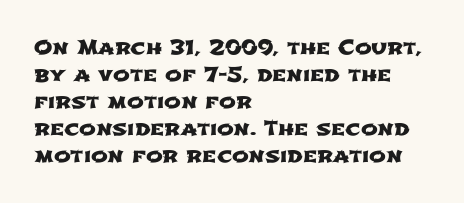
{"underline": "no", "align": "left", "line_spacing": "normal", "line_spacing_ratio": 1.35, "letter_spacing": "normal", "letter_spacing_em": 0.0, "glyph_px": 20}
